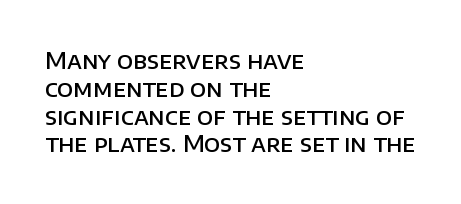
The letters stand straight up with perfectly vertical stems. Standard letterfit; no display-style spreading of the glyphs. Leftover space on each line is placed entirely after the last word. Look at the stroke-to-counter ratio: somewhat heavy, a semibold. Beneath every word, the page is bare.
